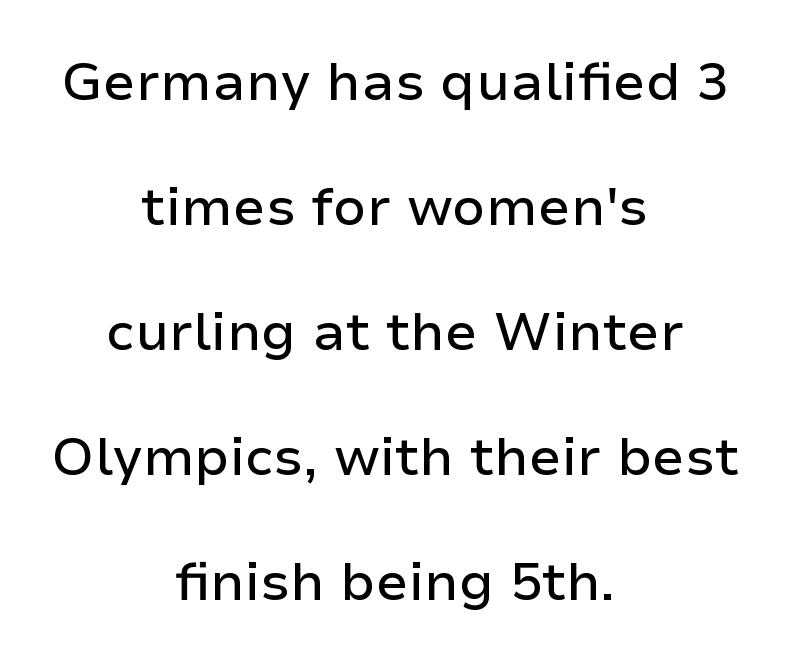
Q: Is the text italic (slanted)? A: No, it is upright.
Q: Is the typeface a serif or a sans-serif typeface? A: Sans-serif.
Q: Is the text underlined? A: No.
Q: How is the paragraph aligned? A: Centered.
Q: Is the spacing between letters normal or unusually wide? A: Normal.
Q: Is the spacing between lines tight, normal or loose? A: Loose.
Q: Width (condensed, normal, or wide)? A: Normal.
Q: Stroke contrast? A: Low.
Q: x-height? A: Medium.
Q: Monospaced? A: No.
